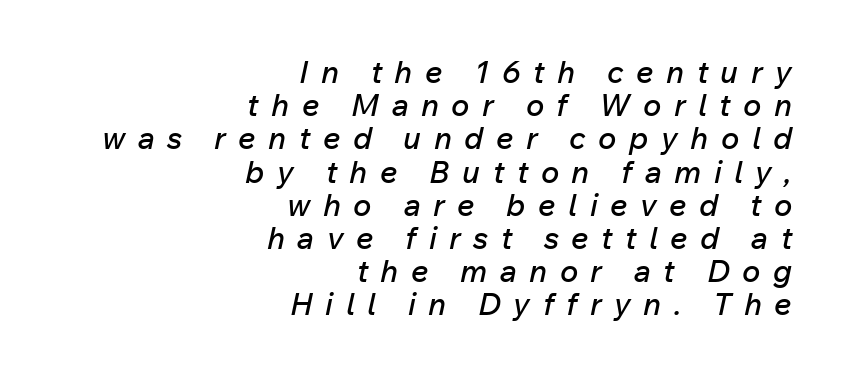
{"italic": "yes", "lean": "right", "slant_degrees": 12, "width": "normal", "stroke_contrast": "low", "x_height": "medium", "monospaced": "no", "underline": "no", "align": "right", "line_spacing": "tight", "line_spacing_ratio": 1.07, "letter_spacing": "wide", "letter_spacing_em": 0.4, "glyph_px": 31}
